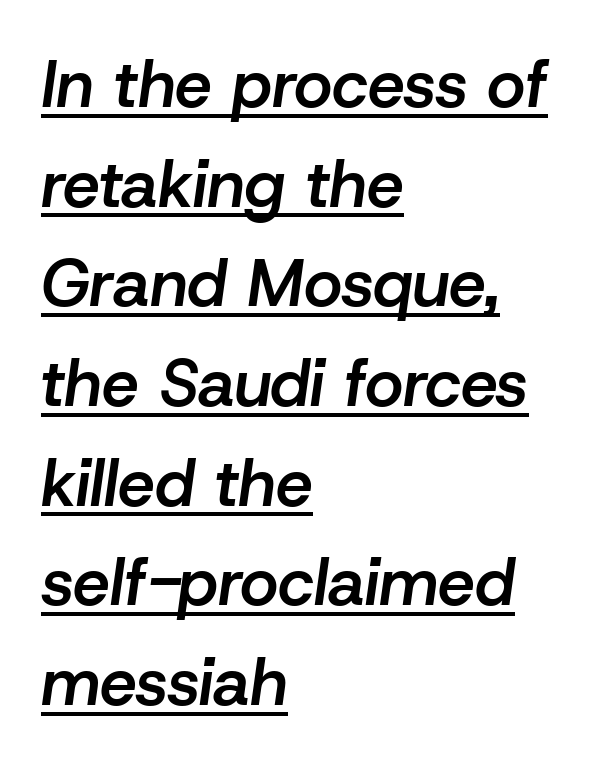
{"italic": "yes", "lean": "right", "slant_degrees": 8, "bold": "semi", "weight": "semibold", "width": "normal", "stroke_contrast": "low", "x_height": "medium", "monospaced": "no", "underline": "yes", "align": "left", "line_spacing": "normal", "line_spacing_ratio": 1.51, "letter_spacing": "normal", "letter_spacing_em": 0.0, "glyph_px": 66}
